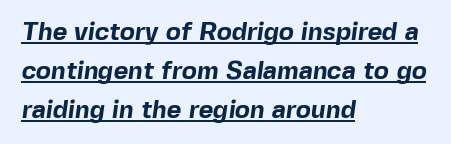
If you drew a ruler down the left edge, every line would touch it. The specimen includes a rule beneath the text block's lines. Heavy, bold letterforms. This sample uses plain, unmodified letter spacing.
